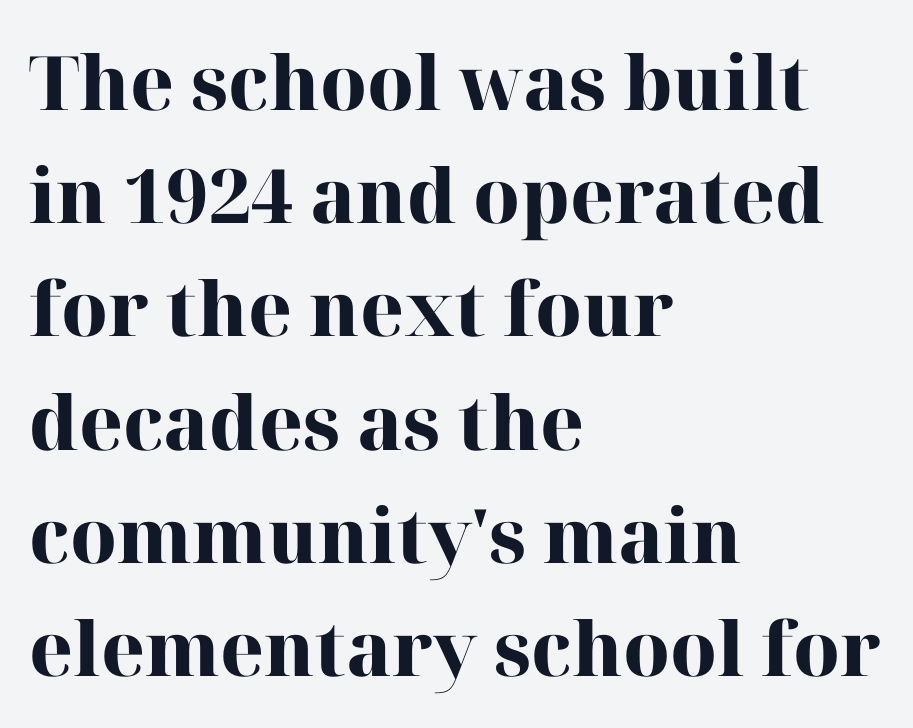
{"serif": "yes", "italic": "no", "bold": "yes", "weight": "heavy", "width": "normal", "stroke_contrast": "high", "x_height": "medium", "monospaced": "no", "underline": "no", "align": "left", "line_spacing": "normal", "line_spacing_ratio": 1.51, "letter_spacing": "normal", "letter_spacing_em": 0.0, "glyph_px": 75}
